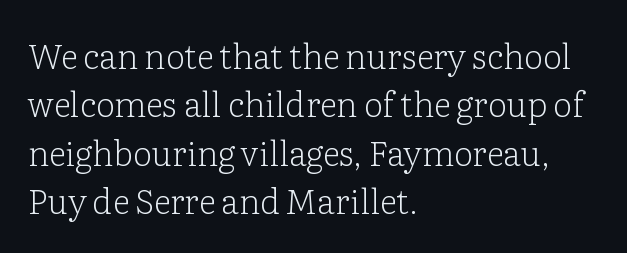
The image shows 34 px light serif type, upright; set left-aligned, normal line spacing (1.42x), normal letter spacing, not underlined; low stroke contrast and a medium x-height.
